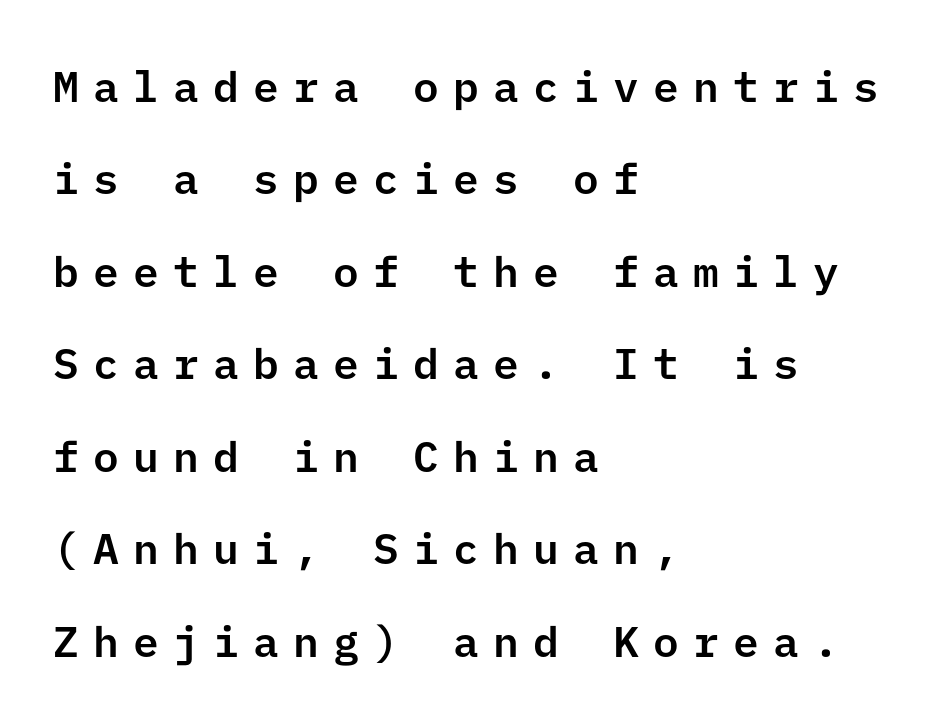
The image shows 43 px sans-serif type, upright; set left-aligned, loose line spacing (2.15x), unusually wide letter spacing (+0.33 em), not underlined; low stroke contrast and a medium x-height.
